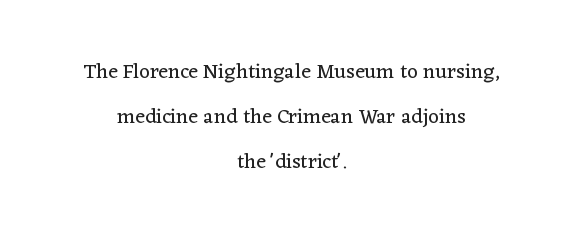
The strokes carry an ordinary text weight at most. You could call the tracking neutral — neither tight nor loose. Where is the straight margin? There isn't one; the lines are centered. Loosely led — the rows are spread out.
